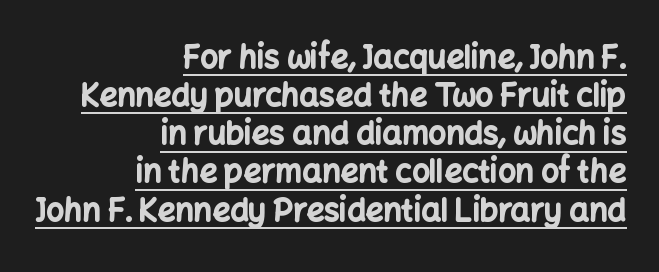
Caption: lettering with a line underneath. The paragraph shown leans on its right margin. Posture: upright roman. Check where the strokes stop: nothing finishes them off — pure sans. Is this a fixed-width face? No — the glyphs have proportional, varying widths. A typesetter would call this zero additional tracking.
